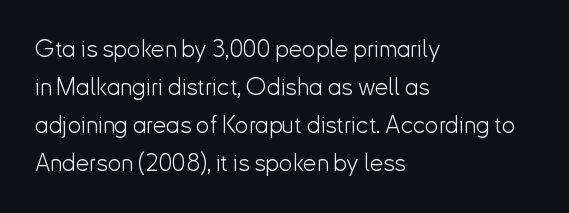
Is there much room between lines? A standard amount, neither cramped nor airy. A roman cut, with each character standing at attention. How are the letters spaced? Ordinarily, with no added tracking. This rendering features lettering with no underline. The paragraph shown leans on its left margin. The weight tops out at a normal text grade.
